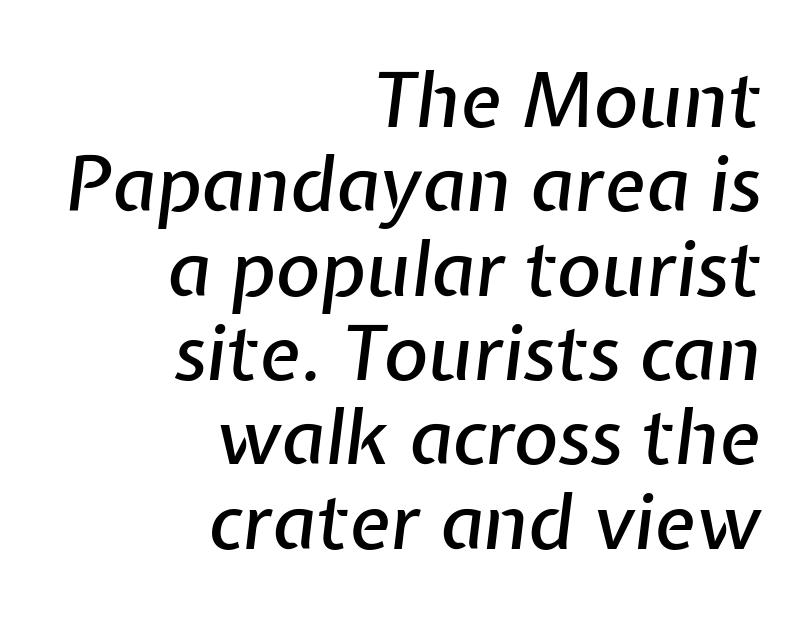
Q: Is the text italic (slanted)? A: Yes, it leans right by about 7 degrees.
Q: Is the text underlined? A: No.
Q: How is the paragraph aligned? A: Right-aligned.
Q: Is the spacing between letters normal or unusually wide? A: Normal.
Q: Is the spacing between lines tight, normal or loose? A: Tight.
Q: Width (condensed, normal, or wide)? A: Normal.
Q: Stroke contrast? A: Low.
Q: x-height? A: Medium.
Q: Monospaced? A: No.
